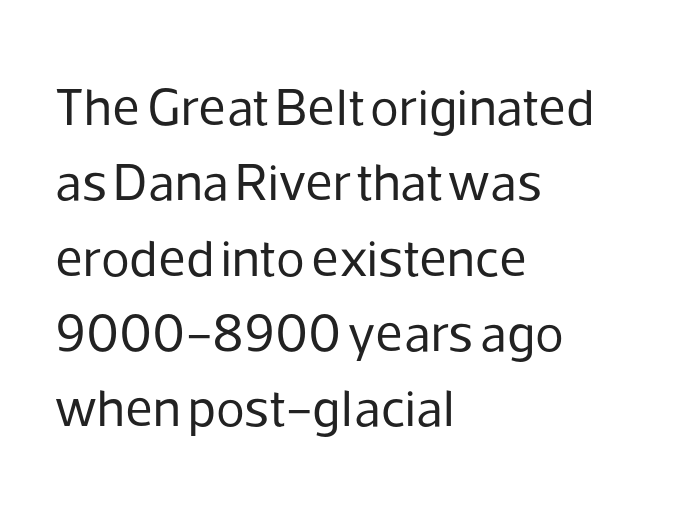
Q: Is the text bold? A: No.
Q: Is the text italic (slanted)? A: No, it is upright.
Q: Is the typeface a serif or a sans-serif typeface? A: Sans-serif.
Q: Is the text underlined? A: No.
Q: How is the paragraph aligned? A: Left-aligned.
Q: Is the spacing between letters normal or unusually wide? A: Normal.
Q: Is the spacing between lines tight, normal or loose? A: Normal.
Q: Width (condensed, normal, or wide)? A: Normal.
Q: Stroke contrast? A: Low.
Q: x-height? A: Medium.
Q: Monospaced? A: No.
